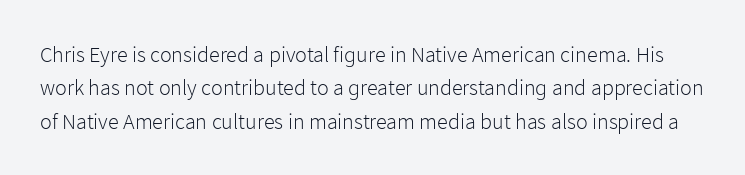
The image shows 22 px text type, upright; set normal line spacing (1.52x), normal letter spacing, not underlined.
